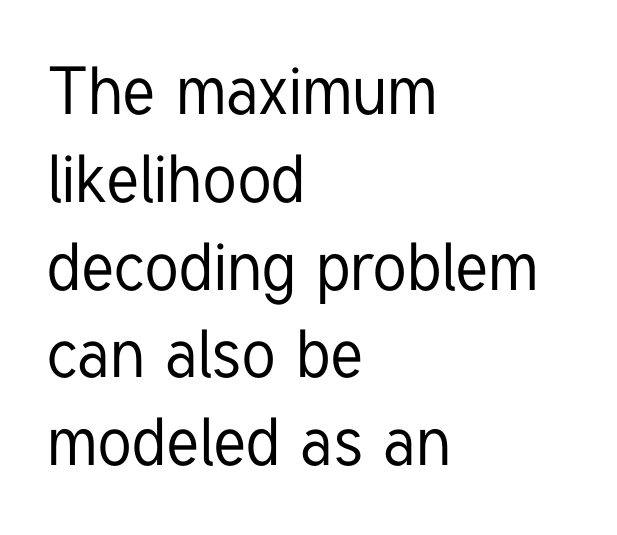
{"serif": "no", "italic": "no", "width": "condensed", "stroke_contrast": "low", "x_height": "medium", "monospaced": "no", "underline": "no", "align": "left", "line_spacing": "normal", "line_spacing_ratio": 1.31, "letter_spacing": "normal", "letter_spacing_em": 0.0, "glyph_px": 67}
